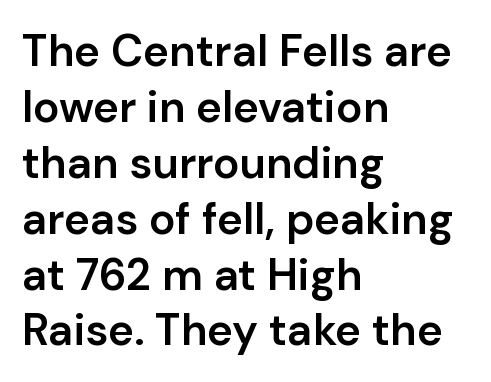
If you drew a line through each stem, it would be perfectly vertical. The passage shown has conventional tracking throughout. This sample uses a sans-serif face. Baseline-to-baseline distance is the conventional proportion of letter height.
